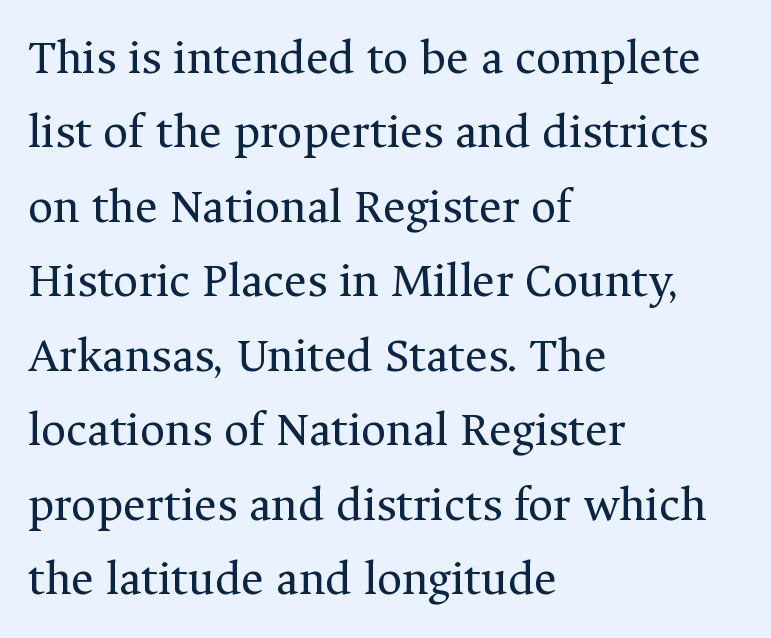
{"serif": "yes", "italic": "no", "bold": "no", "weight": "regular", "width": "normal", "stroke_contrast": "medium", "x_height": "medium", "monospaced": "no", "underline": "no", "align": "left", "line_spacing": "normal", "line_spacing_ratio": 1.52, "letter_spacing": "normal", "letter_spacing_em": 0.0, "glyph_px": 49}
